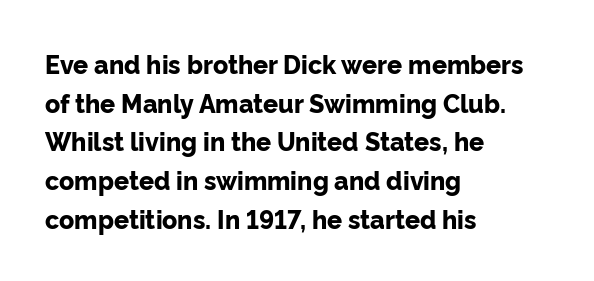
Lines of text with bare space underneath. Default kerning and tracking; the words read as compact shapes. Typeset ragged right — the left edge is the straight one. Regarding leading, the lines here are spaced in the standard way. Every stem runs plumb, perpendicular to the baseline.
